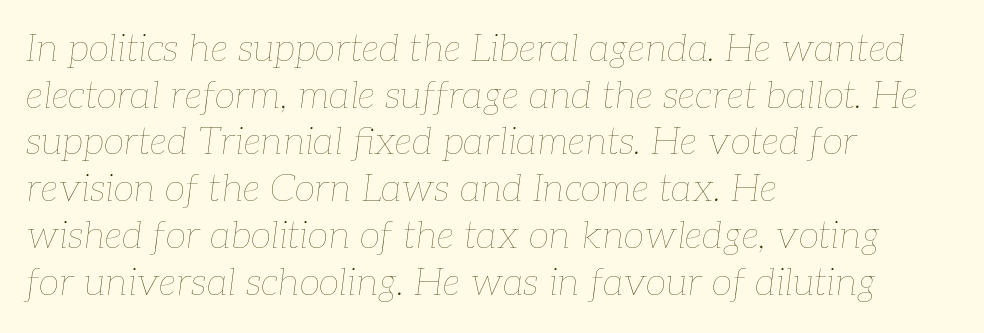
The font sits on the lighter half of the weight spectrum, regular included. The text carries the slant typical of an italic or oblique font. These lines keep a tight, regular rhythm from letter to letter. The passage shown is typed in a proportional face where columns would drift. A clean baseline with only descenders dipping below it.
